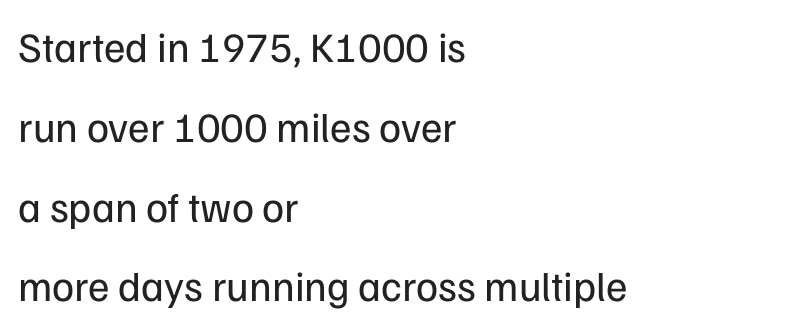
Spacing between characters is what you'd get straight out of the box. The typeface has the unassuming heft of standard copy or less. Letterform terminals end flat and unadorned throughout the passage. Loosely led — the rows are spread out. A classic flush-left, rag-right setting is used for this passage. Honestly, there is no underline to notice here at all.
